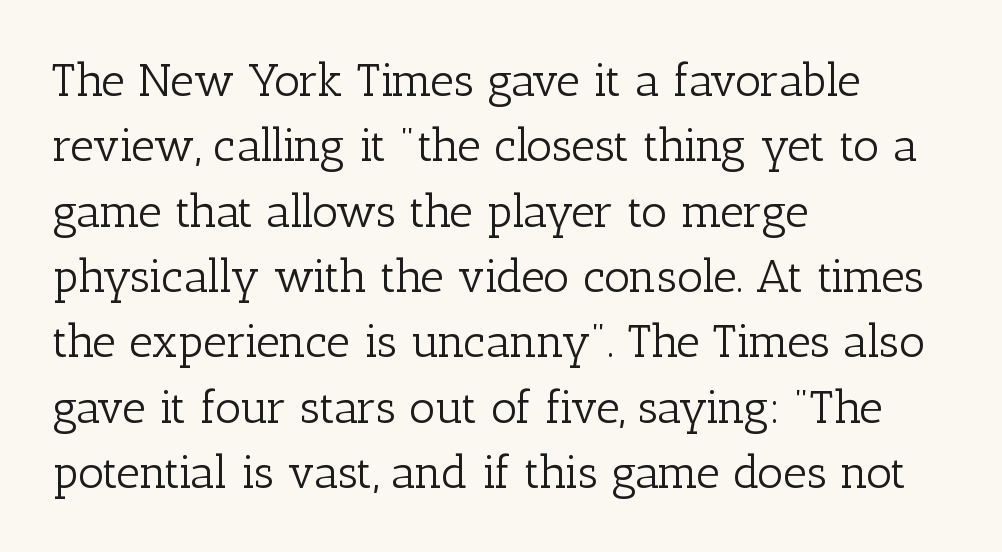
Decoration check: the copy has no underline. This is serif lettering, the kind often seen in printed books. Compared with typical paragraphs, the rows here are spaced about the same. This rendering leaves character spacing at its baseline value. Varying glyph widths throughout — classic text-font behaviour.
